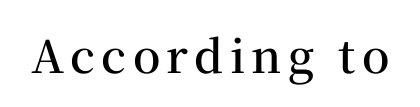
{"serif": "yes", "italic": "no", "bold": "semi", "weight": "semibold", "width": "normal", "stroke_contrast": "medium", "x_height": "medium", "monospaced": "no", "underline": "no", "glyph_px": 45}
